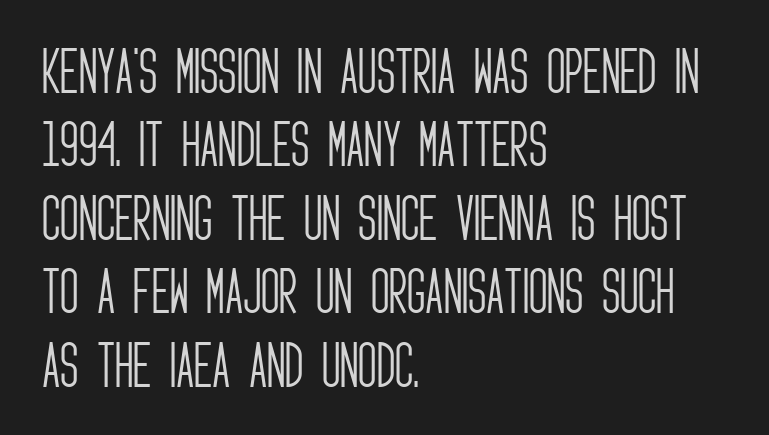
Q: Is the text bold? A: No.
Q: Is the text italic (slanted)? A: No, it is upright.
Q: Is the typeface a serif or a sans-serif typeface? A: Sans-serif.
Q: Is the text underlined? A: No.
Q: How is the paragraph aligned? A: Left-aligned.
Q: Is the spacing between letters normal or unusually wide? A: Normal.
Q: Is the spacing between lines tight, normal or loose? A: Normal.
Q: Width (condensed, normal, or wide)? A: Condensed.
Q: Stroke contrast? A: Low.
Q: x-height? A: Large.
Q: Monospaced? A: No.
